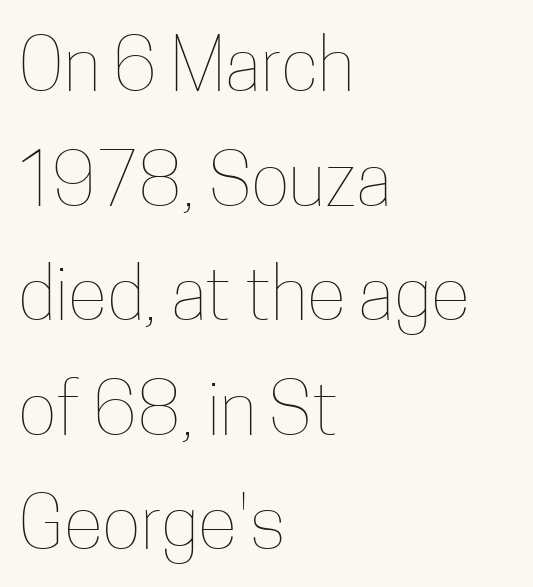
Q: Is the text bold? A: No.
Q: Is the text italic (slanted)? A: No, it is upright.
Q: Is the text underlined? A: No.
Q: How is the paragraph aligned? A: Left-aligned.
Q: Is the spacing between letters normal or unusually wide? A: Normal.
Q: Is the spacing between lines tight, normal or loose? A: Normal.
Q: Width (condensed, normal, or wide)? A: Condensed.
Q: Stroke contrast? A: Low.
Q: x-height? A: Medium.
Q: Monospaced? A: No.
